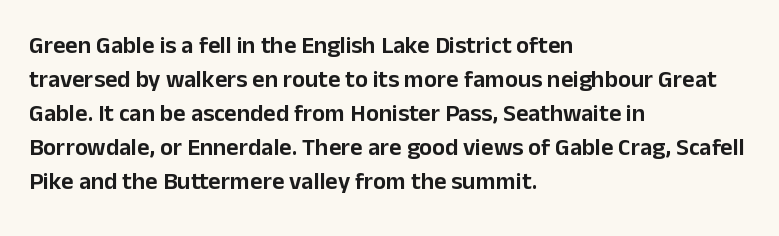
The image shows 24 px text type, upright; set left-aligned, normal line spacing (1.42x), normal letter spacing, not underlined.
